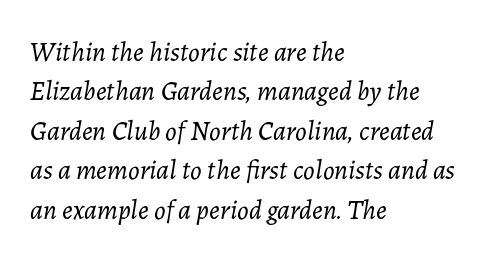
{"italic": "yes", "lean": "right", "slant_degrees": 7, "bold": "no", "underline": "no", "align": "left", "line_spacing": "normal", "line_spacing_ratio": 1.46, "letter_spacing": "normal", "letter_spacing_em": 0.0, "glyph_px": 27}
